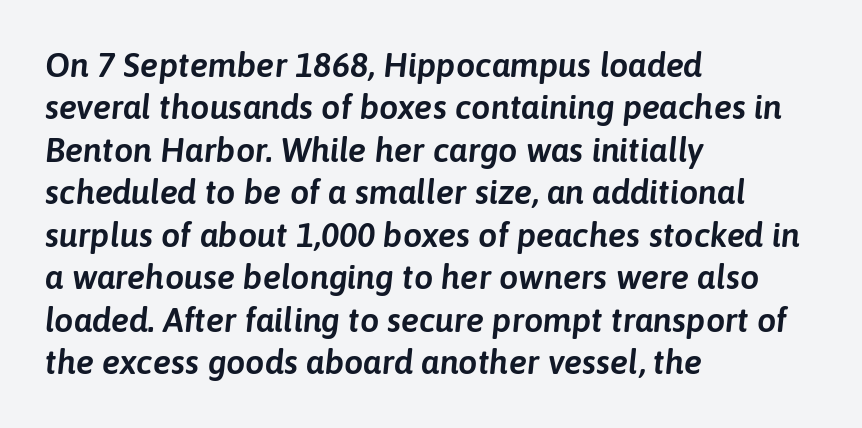
{"italic": "yes", "lean": "right", "slant_degrees": 6, "width": "normal", "stroke_contrast": "low", "x_height": "medium", "monospaced": "no", "underline": "no", "align": "left", "line_spacing": "normal", "line_spacing_ratio": 1.25, "letter_spacing": "normal", "letter_spacing_em": 0.0, "glyph_px": 34}
